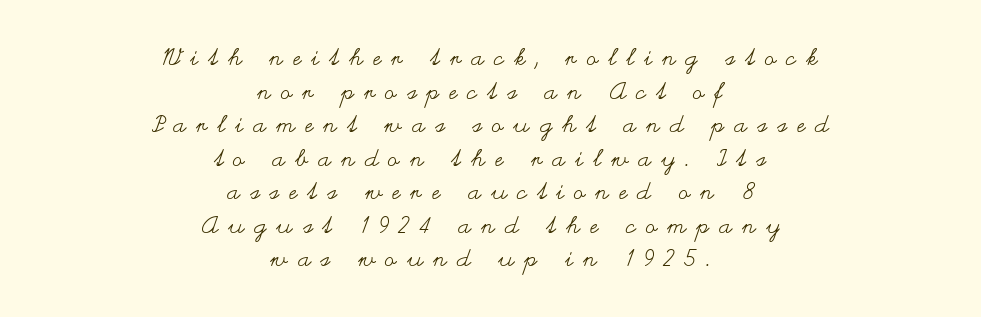
The image shows 23 px text type; set centered, normal line spacing (1.46x), unusually wide letter spacing (+0.45 em), not underlined.
